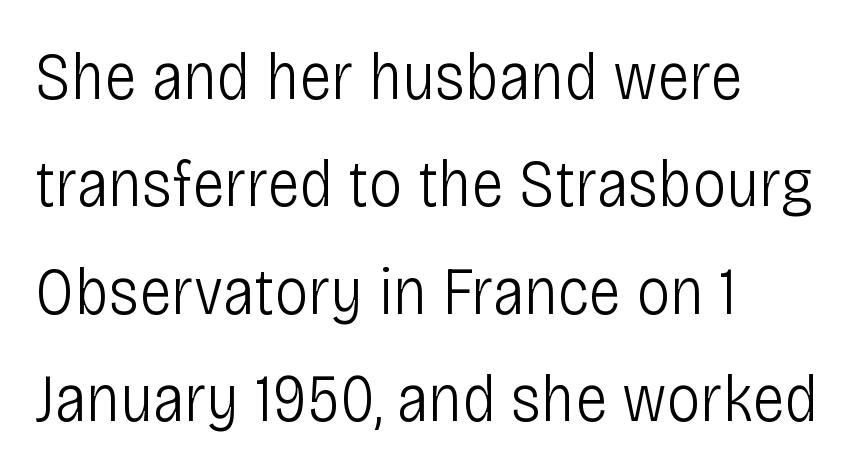
The image shows 68 px light, condensed sans-serif type, upright; set left-aligned, normal line spacing (1.58x), normal letter spacing, not underlined; low stroke contrast and a large x-height.
